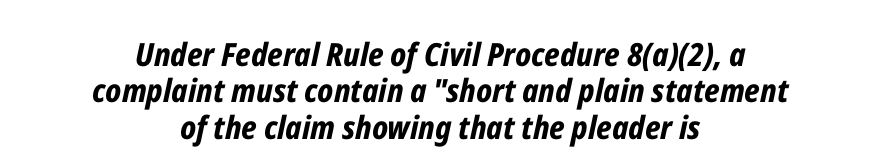
The image shows 32 px bold, condensed type, italic (leaning right); set centered, tight line spacing (1.14x), normal letter spacing, not underlined; low stroke contrast and a medium x-height.
